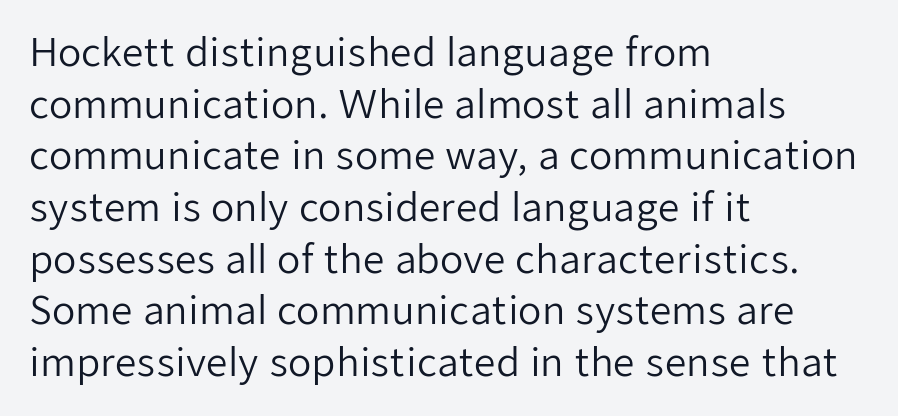
The image shows 38 px regular-weight sans-serif type, upright; set left-aligned, normal line spacing (1.36x), normal letter spacing, not underlined; low stroke contrast and a medium x-height.
